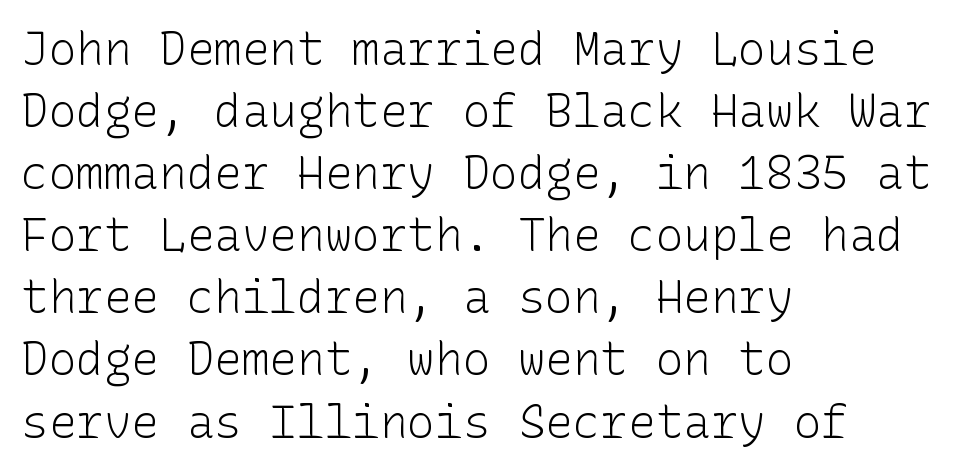
{"serif": "no", "italic": "no", "bold": "no", "weight": "light", "width": "normal", "stroke_contrast": "low", "x_height": "medium", "underline": "no", "align": "left", "line_spacing": "normal", "line_spacing_ratio": 1.35, "letter_spacing": "normal", "letter_spacing_em": 0.0, "glyph_px": 46}
